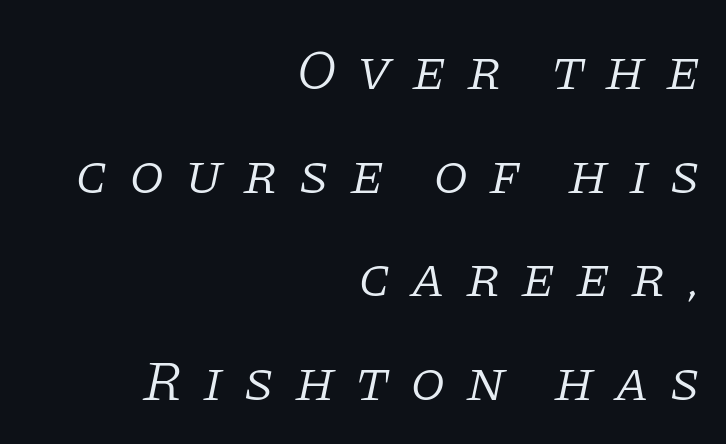
{"serif": "yes", "italic": "yes", "lean": "right", "slant_degrees": 11, "bold": "no", "weight": "light", "width": "normal", "stroke_contrast": "low", "x_height": "large", "monospaced": "no", "underline": "no", "align": "right", "line_spacing_ratio": 1.82, "letter_spacing": "wide", "letter_spacing_em": 0.35, "glyph_px": 57}
